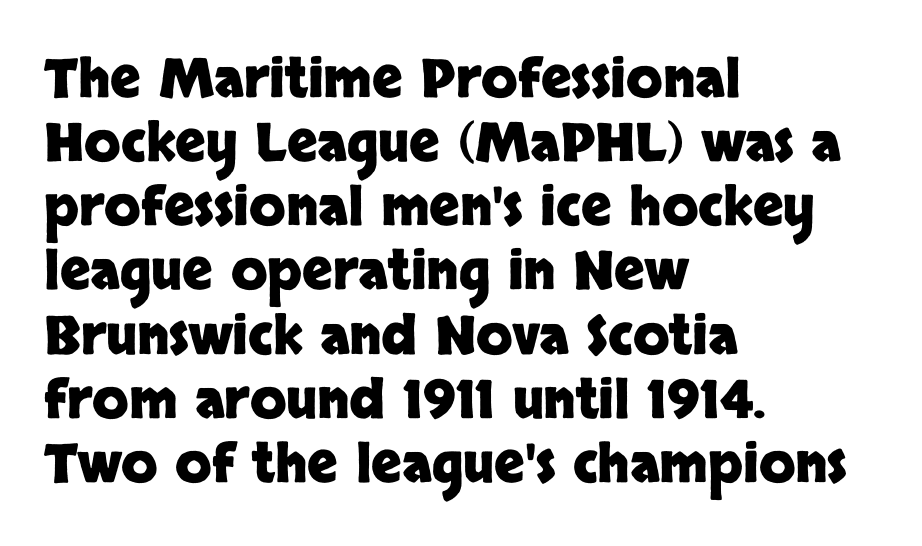
{"serif": "no", "italic": "no", "bold": "yes", "weight": "heavy", "width": "normal", "stroke_contrast": "low", "x_height": "large", "monospaced": "no", "underline": "no", "align": "left", "line_spacing_ratio": 1.21, "letter_spacing": "normal", "letter_spacing_em": 0.0, "glyph_px": 53}
